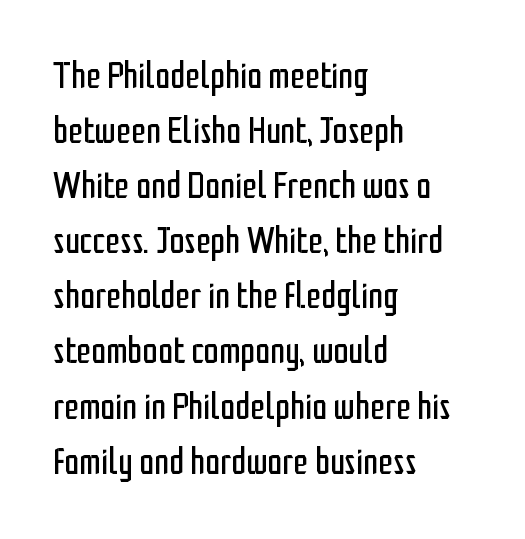
The image shows 38 px regular-weight, condensed sans-serif type, upright; set left-aligned, normal line spacing (1.45x), normal letter spacing, not underlined; low stroke contrast and a medium x-height.
